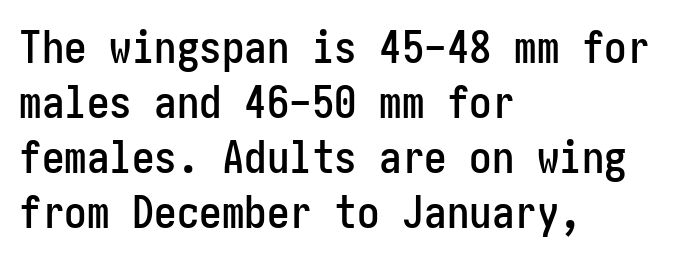
{"serif": "no", "italic": "no", "width": "condensed", "stroke_contrast": "low", "x_height": "medium", "underline": "no", "align": "left", "line_spacing_ratio": 1.22, "letter_spacing": "normal", "letter_spacing_em": 0.0, "glyph_px": 45}
